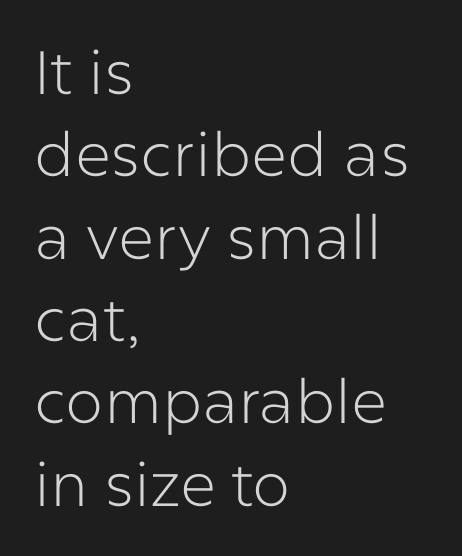
The image shows 61 px light sans-serif type, upright; set left-aligned, normal line spacing (1.35x), normal letter spacing, not underlined; low stroke contrast and a medium x-height.
